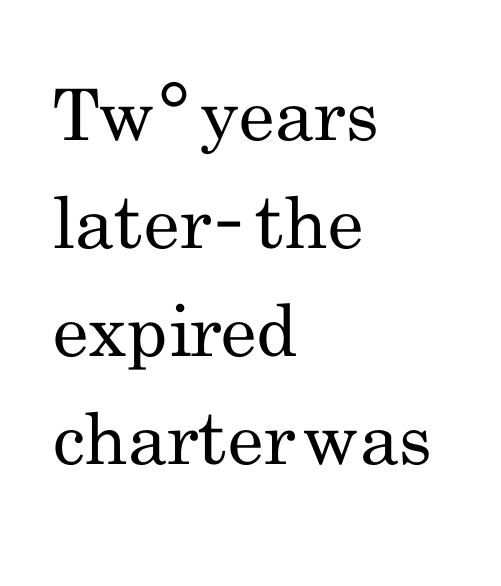
{"serif": "no", "italic": "no", "bold": "no", "weight": "regular", "width": "condensed", "stroke_contrast": "low", "x_height": "small", "monospaced": "no", "underline": "no", "align": "left", "line_spacing": "normal", "line_spacing_ratio": 1.52, "letter_spacing": "normal", "letter_spacing_em": 0.0, "glyph_px": 71}
